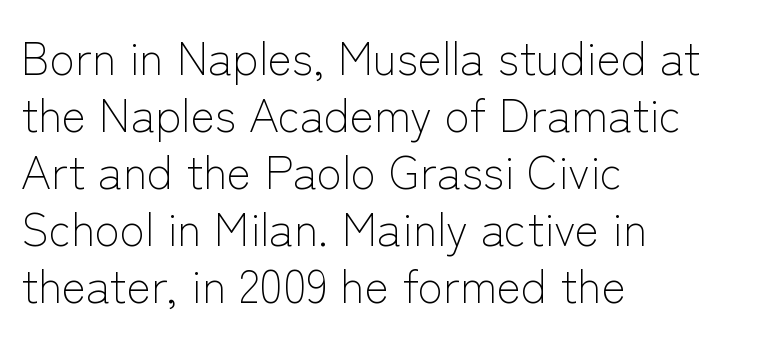
Has an underline been added? It has not. The paragraph has a hard left edge and a soft right edge. Each letter's strokes conclude bluntly, with no projecting serifs. This sample uses an upright cut, with every glyph sitting square on the baseline.
